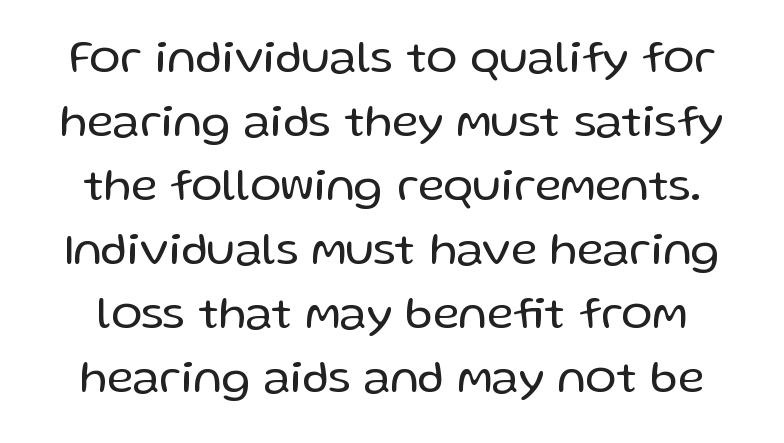
Q: Is the text bold? A: No.
Q: Is the text italic (slanted)? A: No, it is upright.
Q: Is the typeface a serif or a sans-serif typeface? A: Sans-serif.
Q: Is the text underlined? A: No.
Q: Is the spacing between letters normal or unusually wide? A: Normal.
Q: Is the spacing between lines tight, normal or loose? A: Normal.
Q: Width (condensed, normal, or wide)? A: Normal.
Q: Stroke contrast? A: Low.
Q: x-height? A: Medium.
Q: Monospaced? A: No.
